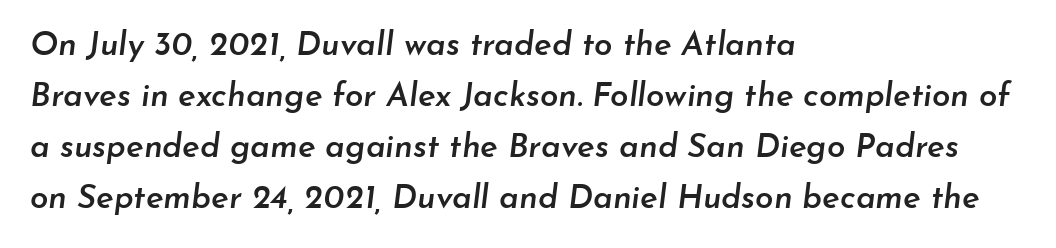
The image shows 33 px semibold type, italic (leaning right); set left-aligned, normal line spacing (1.55x), normal letter spacing, not underlined; low stroke contrast and a small x-height.
